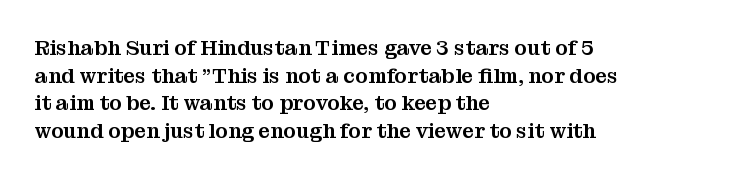
{"italic": "no", "underline": "no", "align": "left", "line_spacing": "normal", "line_spacing_ratio": 1.31, "letter_spacing": "normal", "letter_spacing_em": 0.0, "glyph_px": 21}
